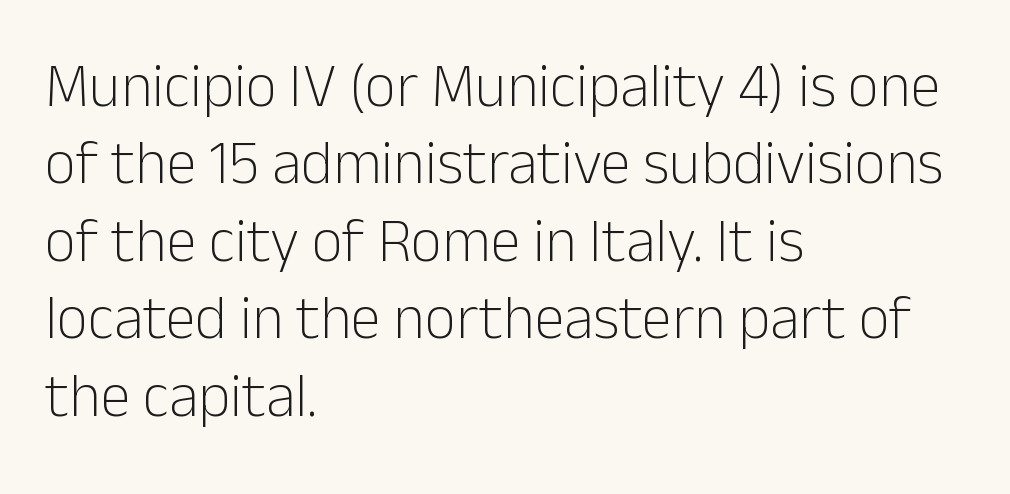
Q: Is the text bold? A: No.
Q: Is the text italic (slanted)? A: No, it is upright.
Q: Is the typeface a serif or a sans-serif typeface? A: Sans-serif.
Q: Is the text underlined? A: No.
Q: How is the paragraph aligned? A: Left-aligned.
Q: Is the spacing between letters normal or unusually wide? A: Normal.
Q: Is the spacing between lines tight, normal or loose? A: Normal.
Q: Width (condensed, normal, or wide)? A: Normal.
Q: Stroke contrast? A: Low.
Q: x-height? A: Medium.
Q: Monospaced? A: No.
